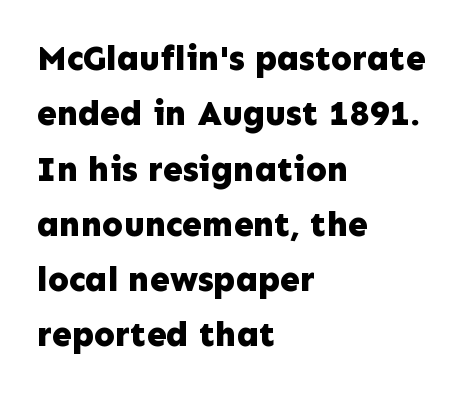
The image shows 35 px bold sans-serif type, upright; set left-aligned, normal line spacing (1.58x), normal letter spacing, not underlined; low stroke contrast and a medium x-height.
